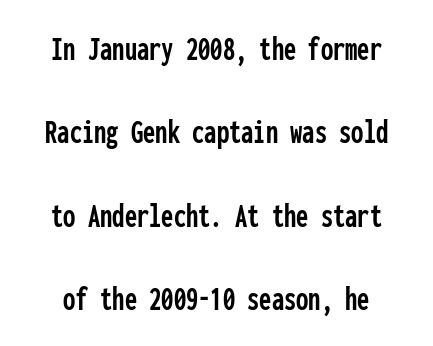
Q: Is the text italic (slanted)? A: No, it is upright.
Q: Is the typeface a serif or a sans-serif typeface? A: Sans-serif.
Q: Is the text underlined? A: No.
Q: Is the spacing between letters normal or unusually wide? A: Normal.
Q: Is the spacing between lines tight, normal or loose? A: Loose.
Q: Width (condensed, normal, or wide)? A: Condensed.
Q: Stroke contrast? A: Low.
Q: x-height? A: Medium.
Q: Monospaced? A: Yes.
